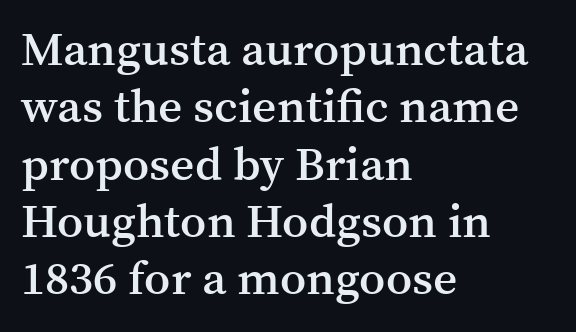
The passage shown is typed in a proportional face where columns would drift. Little horizontal feet cap the strokes, marking this as serif type. Firm but not heavy-handed strokes: this text is semibold. No word sits above an underline.
